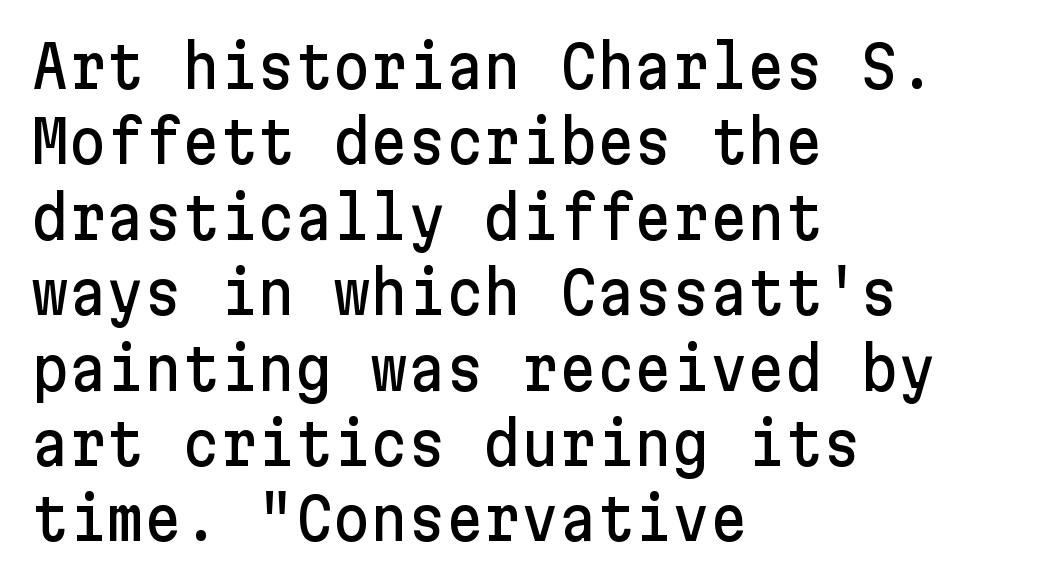
The image shows 58 px sans-serif type, upright; set left-aligned, normal line spacing (1.3x), normal letter spacing, not underlined; low stroke contrast and a medium x-height.
